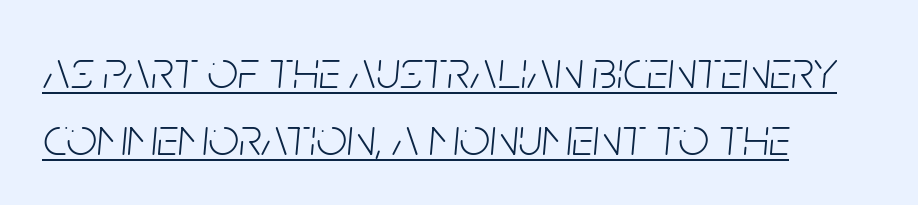
The image shows 54 px light, condensed type, italic (leaning right); set left-aligned, line spacing 1.24x, normal letter spacing, underlined; low stroke contrast and a large x-height.
